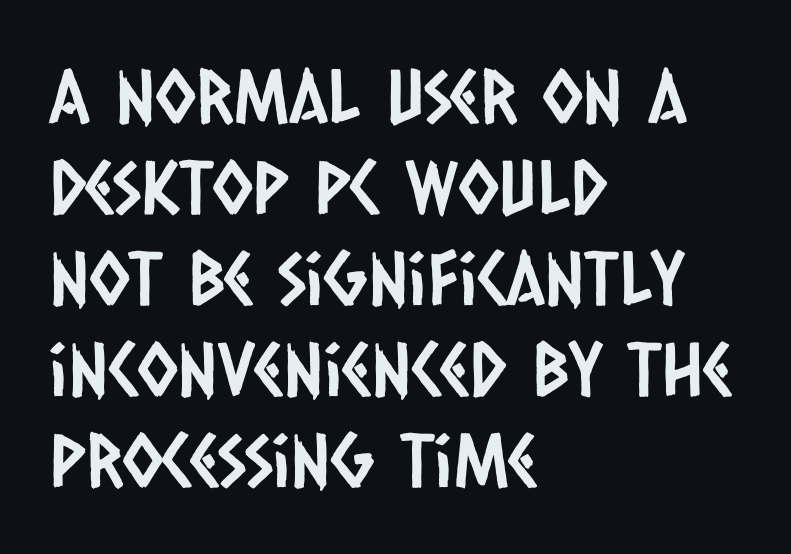
The image shows 74 px condensed sans-serif type; set left-aligned, line spacing 1.23x, normal letter spacing, not underlined; low stroke contrast and a large x-height.
